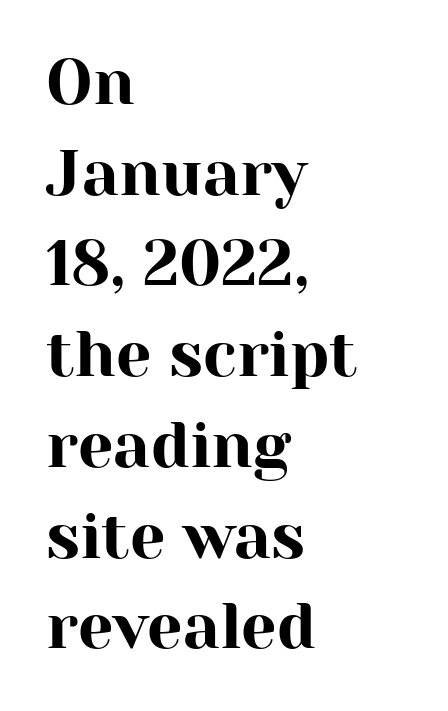
Q: Is the text italic (slanted)? A: No, it is upright.
Q: Is the typeface a serif or a sans-serif typeface? A: Serif.
Q: Is the text underlined? A: No.
Q: How is the paragraph aligned? A: Left-aligned.
Q: Is the spacing between letters normal or unusually wide? A: Normal.
Q: Is the spacing between lines tight, normal or loose? A: Normal.
Q: Width (condensed, normal, or wide)? A: Normal.
Q: Stroke contrast? A: High.
Q: x-height? A: Medium.
Q: Monospaced? A: No.
